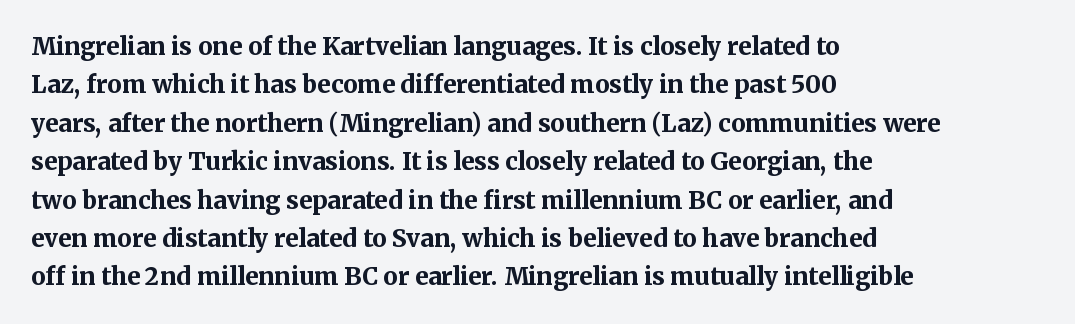
{"italic": "no", "bold": "yes", "underline": "no", "align": "left", "line_spacing": "normal", "line_spacing_ratio": 1.6, "letter_spacing": "normal", "letter_spacing_em": 0.0, "glyph_px": 24}
